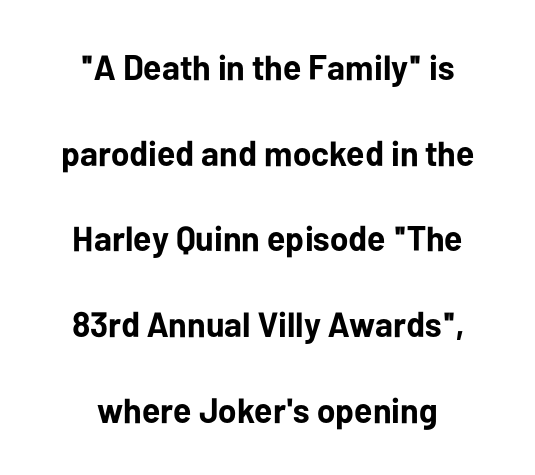
The image shows 35 px bold sans-serif type, upright; set centered, loose line spacing (2.45x), normal letter spacing, not underlined; low stroke contrast and a medium x-height.
